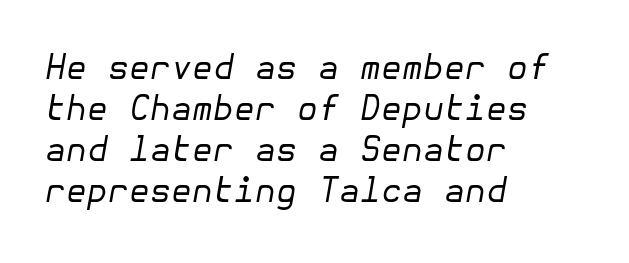
{"italic": "yes", "lean": "right", "slant_degrees": 10, "bold": "no", "weight": "regular", "width": "normal", "stroke_contrast": "low", "x_height": "medium", "underline": "no", "align": "left", "line_spacing_ratio": 1.21, "letter_spacing": "normal", "letter_spacing_em": 0.0, "glyph_px": 34}
